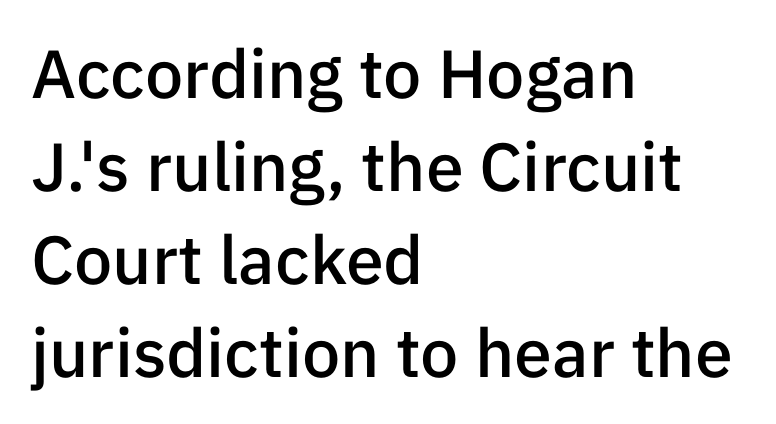
The image shows 68 px semibold sans-serif type, upright; set left-aligned, normal line spacing (1.37x), normal letter spacing, not underlined; low stroke contrast and a medium x-height.
